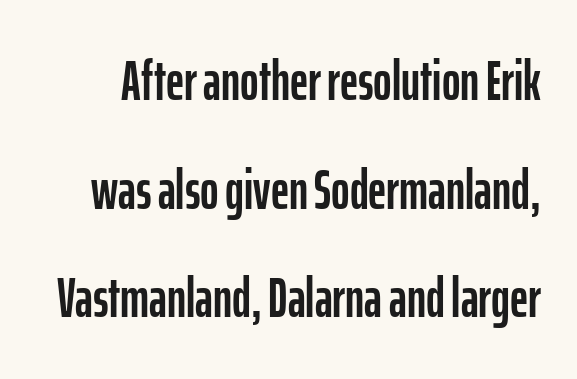
The image shows 56 px condensed sans-serif type, upright; set loose line spacing (1.94x), normal letter spacing, not underlined; low stroke contrast and a medium x-height.
